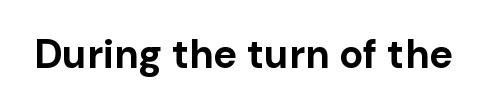
The type is set solid horizontally, with unmodified tracking. Descenders are the only things crossing below the line. Every letter is thick-stroked: bold, no question. Each letter keeps its own natural width here, so spacing adapts to shape.
